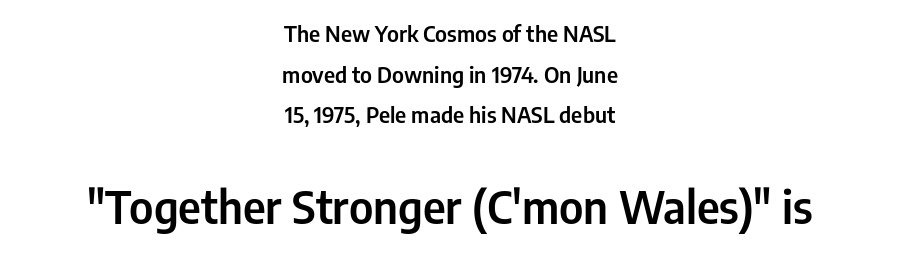
Q: Is the text italic (slanted)? A: No, it is upright.
Q: Is the typeface a serif or a sans-serif typeface? A: Sans-serif.
Q: Is the text underlined? A: No.
Q: How is the paragraph aligned? A: Centered.
Q: Is the spacing between letters normal or unusually wide? A: Normal.
Q: Which block of text is set in a larger size, the first (top) or the second (bottom)? A: The second (bottom) one.
Q: Width (condensed, normal, or wide)? A: Condensed.
Q: Stroke contrast? A: Low.
Q: x-height? A: Medium.
Q: Monospaced? A: No.
